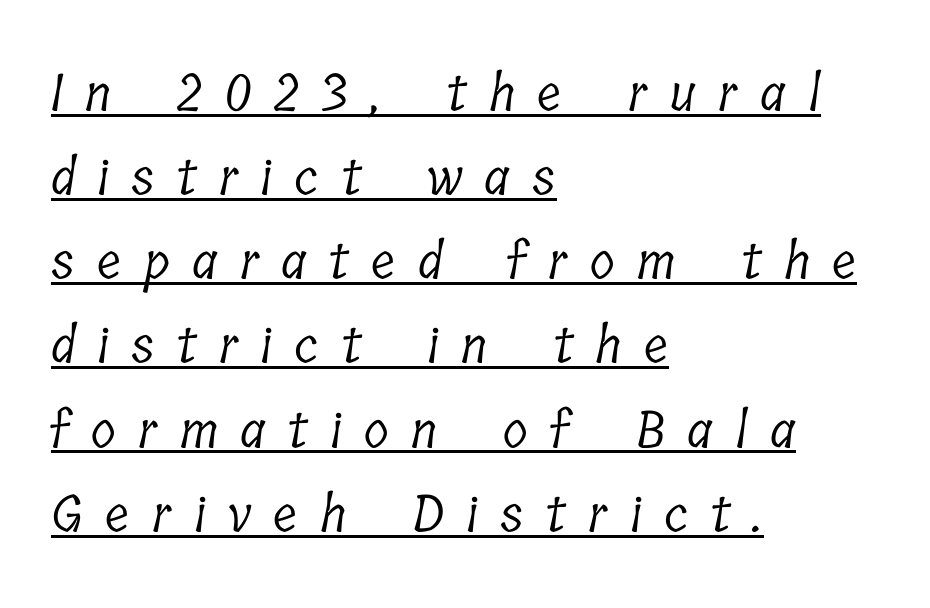
Look at the bottom of the vertical strokes: they flare into serifs here. The face used here appears with an underline applied. What's the leading like? Ordinary, nothing unusual. The line texture is sparse and dotted thanks to wide tracking. Spacing verdict: proportional, widths tailored to each character. One-word summary of the alignment: left.
